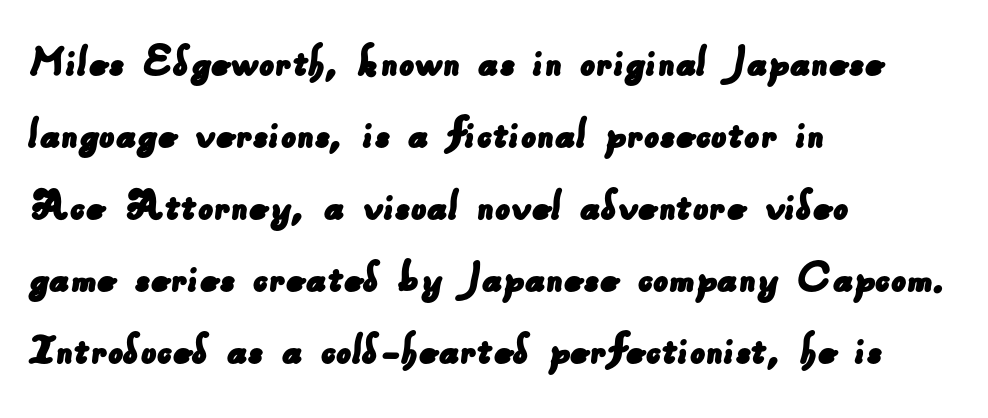
Q: Is the typeface a serif or a sans-serif typeface? A: Sans-serif.
Q: Is the text underlined? A: No.
Q: How is the paragraph aligned? A: Left-aligned.
Q: Is the spacing between letters normal or unusually wide? A: Normal.
Q: Is the spacing between lines tight, normal or loose? A: Normal.
Q: Width (condensed, normal, or wide)? A: Normal.
Q: Stroke contrast? A: Low.
Q: x-height? A: Small.
Q: Monospaced? A: No.
